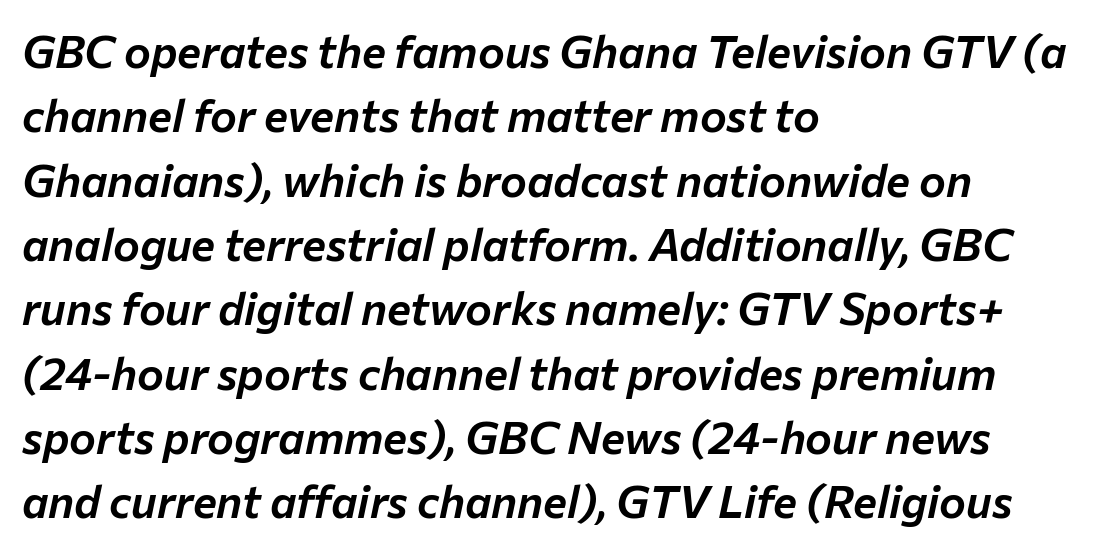
Q: Is the text italic (slanted)? A: Yes, it leans right by about 12 degrees.
Q: Is the text underlined? A: No.
Q: How is the paragraph aligned? A: Left-aligned.
Q: Is the spacing between letters normal or unusually wide? A: Normal.
Q: Is the spacing between lines tight, normal or loose? A: Normal.
Q: Width (condensed, normal, or wide)? A: Normal.
Q: Stroke contrast? A: Low.
Q: x-height? A: Medium.
Q: Monospaced? A: No.
